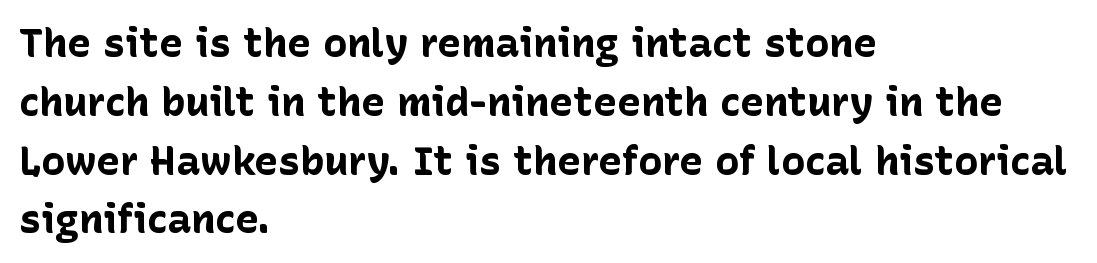
The face used here is proportionally spaced, like ordinary book or web type. The passage shown is emphatically bold. Decoration check: the copy has no underline. Stroke terminals: plain, sans-serif.
